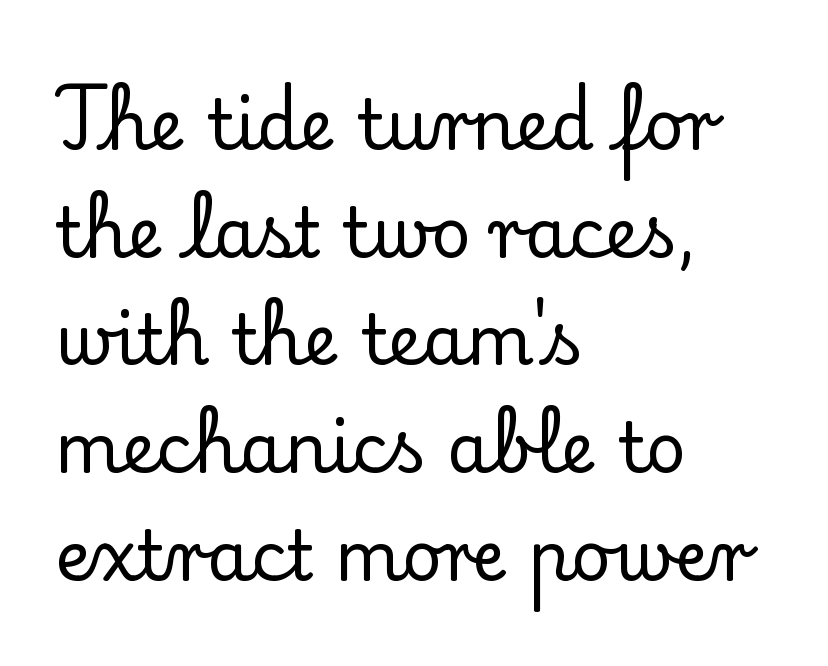
The image shows 69 px serif type, upright; set left-aligned, normal line spacing (1.56x), normal letter spacing, not underlined; low stroke contrast and a small x-height.
